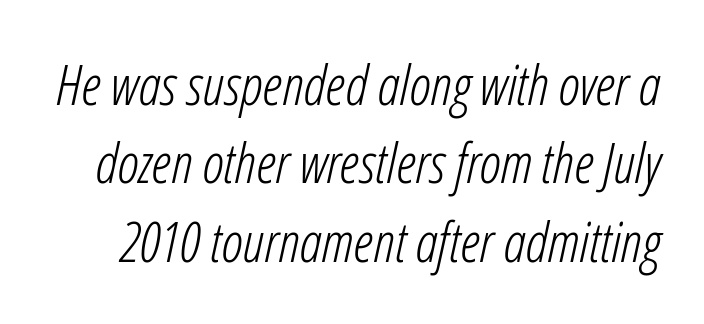
{"italic": "yes", "lean": "right", "slant_degrees": 12, "bold": "no", "weight": "light", "width": "condensed", "stroke_contrast": "low", "x_height": "medium", "monospaced": "no", "underline": "no", "line_spacing": "normal", "line_spacing_ratio": 1.4, "letter_spacing": "normal", "letter_spacing_em": 0.0, "glyph_px": 56}
